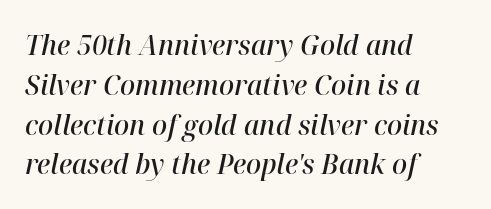
{"italic": "yes", "lean": "right", "slant_degrees": 12, "bold": "semi", "weight": "semibold", "width": "normal", "stroke_contrast": "high", "x_height": "medium", "monospaced": "no", "underline": "no", "align": "left", "line_spacing": "normal", "line_spacing_ratio": 1.42, "letter_spacing": "normal", "letter_spacing_em": 0.0, "glyph_px": 28}
